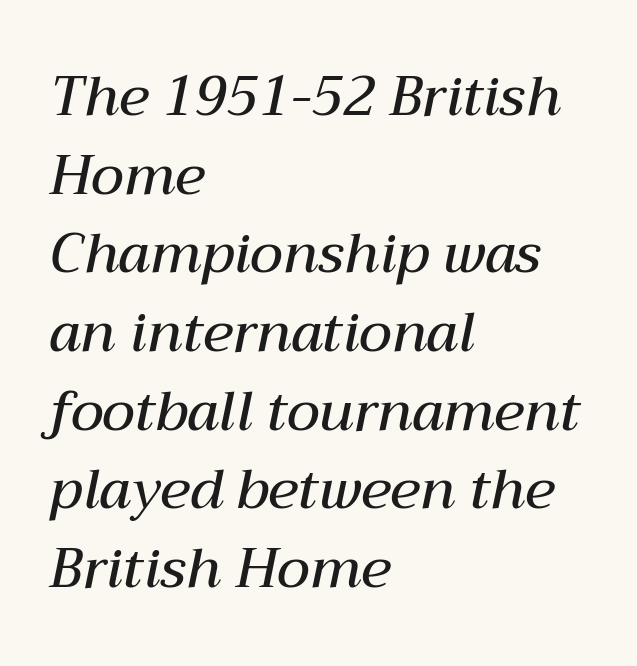
{"italic": "yes", "lean": "right", "slant_degrees": 12, "bold": "semi", "weight": "semibold", "width": "normal", "stroke_contrast": "medium", "x_height": "medium", "monospaced": "no", "underline": "no", "align": "left", "line_spacing": "normal", "line_spacing_ratio": 1.43, "letter_spacing": "normal", "letter_spacing_em": 0.0, "glyph_px": 55}
